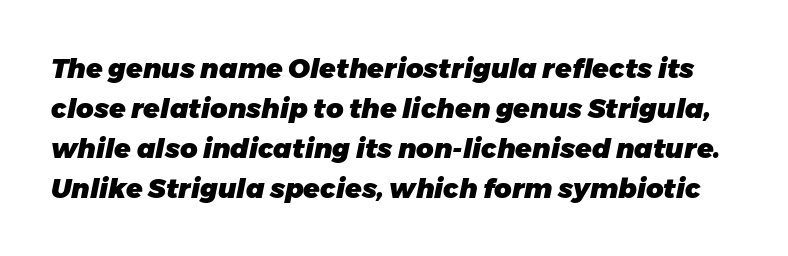
The sample has been set heavy, in full bold. This is oblique type, the kind used for emphasis or titles. Anything drawn beneath the words? Only blank space. Is the letter spacing exaggerated? No — it looks like the ordinary default. The passage shown stacks its lines at a standard gap.
